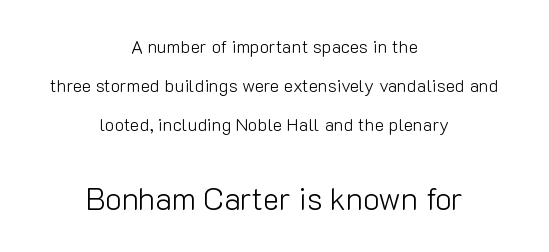
Q: Is the text bold? A: No.
Q: Is the text italic (slanted)? A: No, it is upright.
Q: Is the typeface a serif or a sans-serif typeface? A: Sans-serif.
Q: Is the text underlined? A: No.
Q: How is the paragraph aligned? A: Centered.
Q: Is the spacing between letters normal or unusually wide? A: Normal.
Q: Is the spacing between lines tight, normal or loose? A: Loose.
Q: Which block of text is set in a larger size, the first (top) or the second (bottom)? A: The second (bottom) one.
Q: Width (condensed, normal, or wide)? A: Normal.
Q: Stroke contrast? A: Low.
Q: x-height? A: Medium.
Q: Monospaced? A: No.
